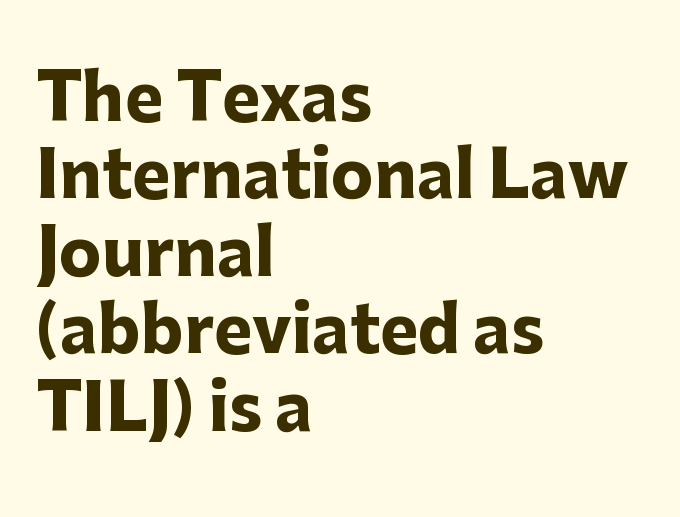
The image shows 64 px heavy sans-serif type, upright; set left-aligned, line spacing 1.21x, normal letter spacing, not underlined; low stroke contrast and a medium x-height.
